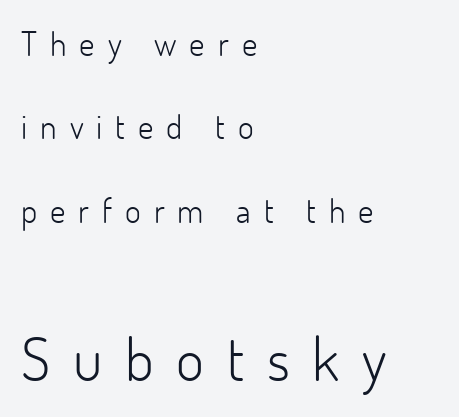
The image shows 60 px light sans-serif type, upright; set left-aligned, loose line spacing (2.45x), unusually wide letter spacing (+0.38 em), not underlined; the second (bottom) block is 1.76x larger; low stroke contrast and a small x-height.
